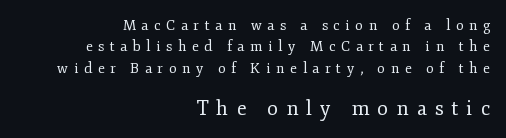
{"italic": "no", "bold": "no", "underline": "no", "align": "right", "line_spacing": "normal", "line_spacing_ratio": 1.52, "letter_spacing": "wide", "letter_spacing_em": 0.4, "larger_block": "second", "size_ratio": 1.43, "glyph_px": 20}
